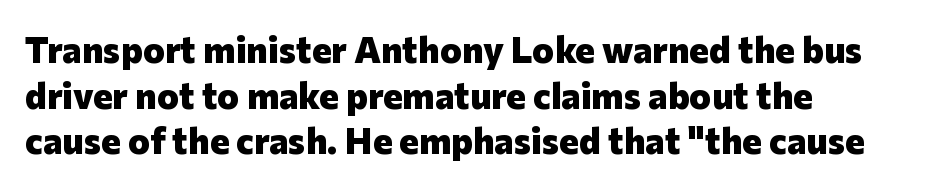
The image shows 37 px heavy sans-serif type, upright; set left-aligned, line spacing 1.23x, normal letter spacing, not underlined; low stroke contrast and a medium x-height.
